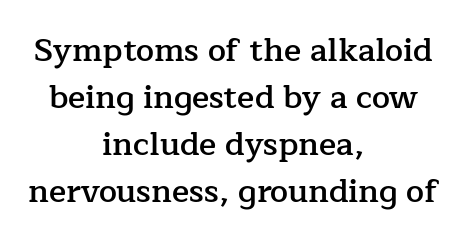
{"serif": "yes", "italic": "no", "bold": "semi", "weight": "semibold", "width": "normal", "stroke_contrast": "low", "x_height": "medium", "monospaced": "no", "underline": "no", "align": "center", "line_spacing": "normal", "line_spacing_ratio": 1.47, "letter_spacing": "normal", "letter_spacing_em": 0.0, "glyph_px": 32}
